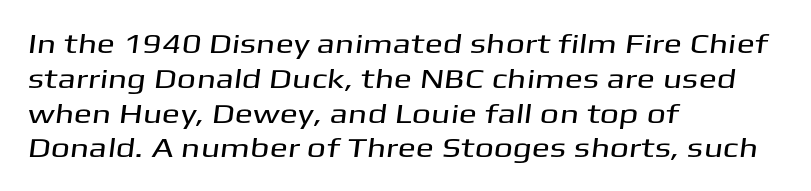
Q: Is the text underlined? A: No.
Q: How is the paragraph aligned? A: Left-aligned.
Q: Is the spacing between letters normal or unusually wide? A: Normal.
Q: Is the spacing between lines tight, normal or loose? A: Normal.
